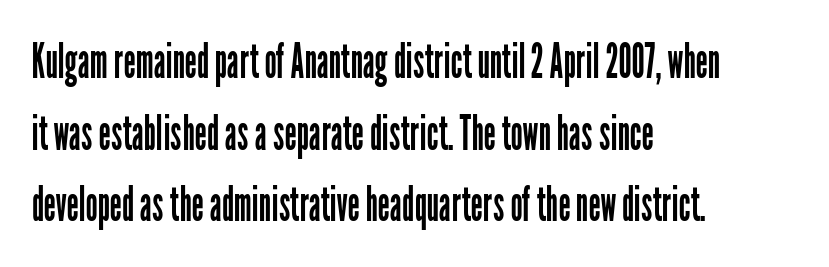
Q: Is the text bold? A: No.
Q: Is the text italic (slanted)? A: No, it is upright.
Q: Is the typeface a serif or a sans-serif typeface? A: Sans-serif.
Q: Is the text underlined? A: No.
Q: How is the paragraph aligned? A: Left-aligned.
Q: Is the spacing between letters normal or unusually wide? A: Normal.
Q: Is the spacing between lines tight, normal or loose? A: Normal.
Q: Width (condensed, normal, or wide)? A: Condensed.
Q: Stroke contrast? A: Low.
Q: x-height? A: Medium.
Q: Monospaced? A: No.
